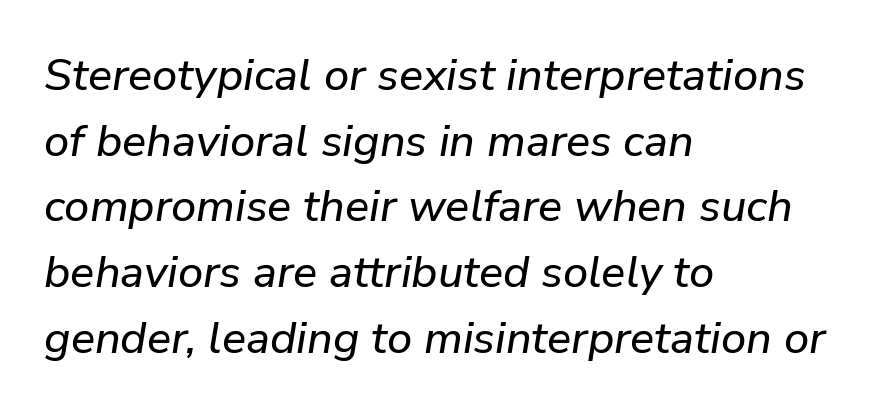
Q: Is the text italic (slanted)? A: Yes, it leans right by about 9 degrees.
Q: Is the text underlined? A: No.
Q: How is the paragraph aligned? A: Left-aligned.
Q: Is the spacing between letters normal or unusually wide? A: Normal.
Q: Is the spacing between lines tight, normal or loose? A: Normal.
Q: Width (condensed, normal, or wide)? A: Normal.
Q: Stroke contrast? A: Low.
Q: x-height? A: Medium.
Q: Monospaced? A: No.
